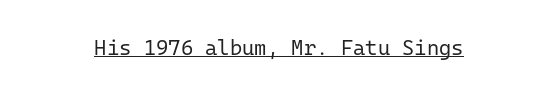
{"italic": "no", "bold": "no", "underline": "yes", "letter_spacing": "normal", "letter_spacing_em": 0.0, "glyph_px": 21}
